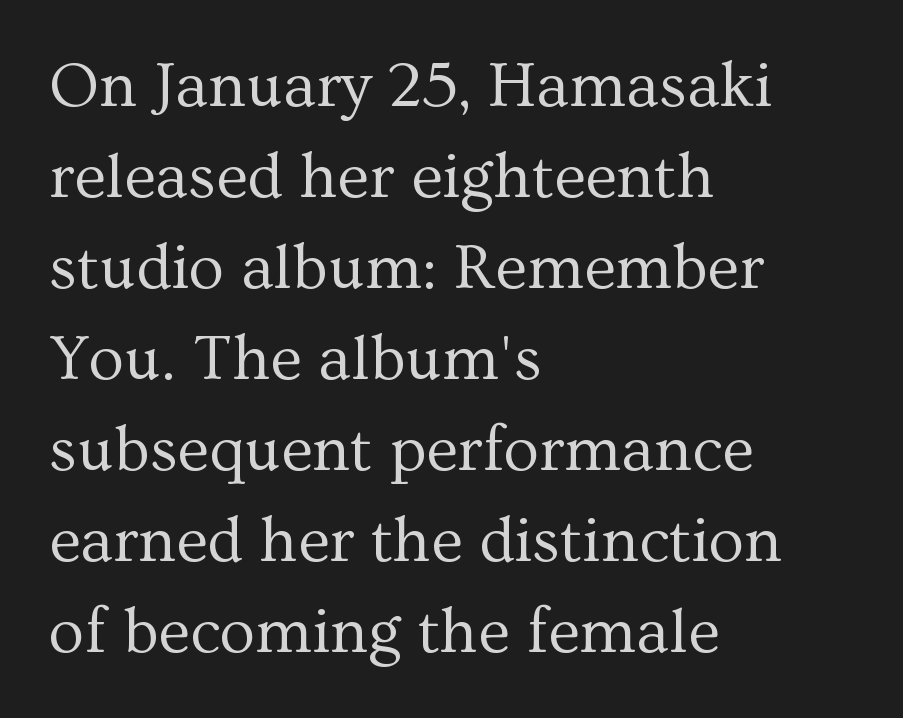
The image shows 65 px regular-weight serif type, upright; set left-aligned, normal line spacing (1.4x), normal letter spacing, not underlined; medium stroke contrast and a medium x-height.
